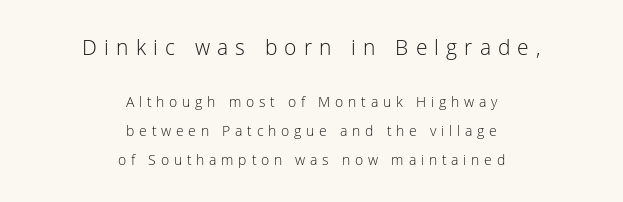
Q: Is the text bold? A: No.
Q: Is the text italic (slanted)? A: No, it is upright.
Q: Is the text underlined? A: No.
Q: How is the paragraph aligned? A: Centered.
Q: Is the spacing between letters normal or unusually wide? A: Unusually wide.
Q: Is the spacing between lines tight, normal or loose? A: Loose.
Q: Which block of text is set in a larger size, the first (top) or the second (bottom)? A: The first (top) one.
